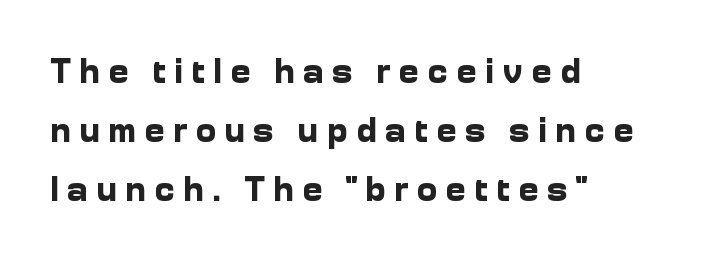
{"serif": "no", "italic": "no", "bold": "yes", "weight": "bold", "width": "normal", "stroke_contrast": "low", "x_height": "medium", "monospaced": "no", "underline": "no", "align": "left", "line_spacing": "normal", "line_spacing_ratio": 1.69, "letter_spacing": "wide", "letter_spacing_em": 0.23, "glyph_px": 35}
